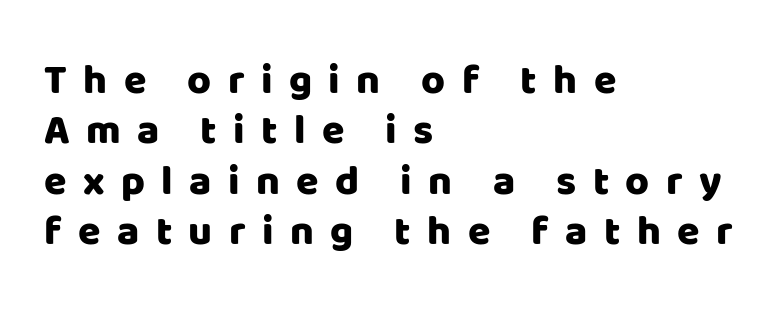
{"serif": "no", "italic": "no", "width": "normal", "stroke_contrast": "low", "x_height": "large", "monospaced": "no", "underline": "no", "align": "left", "line_spacing_ratio": 1.23, "letter_spacing": "wide", "letter_spacing_em": 0.4, "glyph_px": 41}
